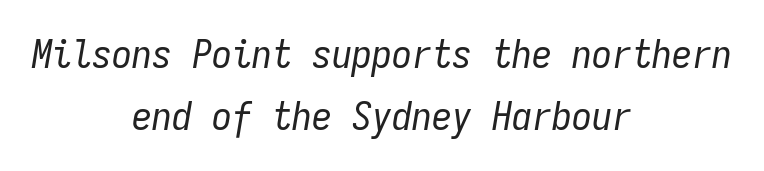
The image shows 40 px regular-weight, condensed type, italic (leaning right), monospaced; set centered, normal line spacing (1.54x), normal letter spacing, not underlined; low stroke contrast and a medium x-height.
